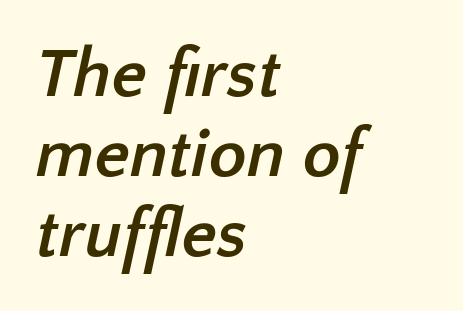
Q: Is the text bold? A: Yes.
Q: Is the typeface a serif or a sans-serif typeface? A: Sans-serif.
Q: Is the text underlined? A: No.
Q: How is the paragraph aligned? A: Left-aligned.
Q: Is the spacing between letters normal or unusually wide? A: Normal.
Q: Is the spacing between lines tight, normal or loose? A: Tight.
Q: Width (condensed, normal, or wide)? A: Normal.
Q: Stroke contrast? A: Low.
Q: x-height? A: Medium.
Q: Monospaced? A: No.
